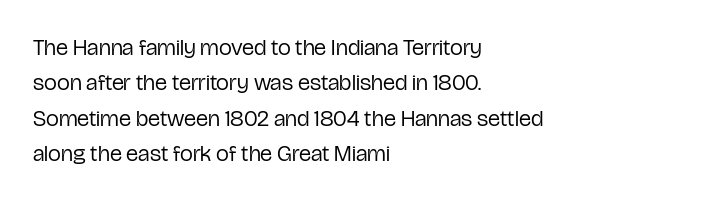
The image shows 23 px text type, upright; set left-aligned, normal line spacing (1.54x), normal letter spacing, not underlined.
